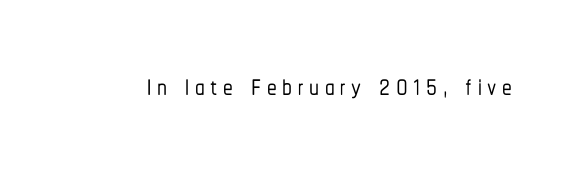
{"serif": "no", "italic": "no", "width": "condensed", "stroke_contrast": "low", "x_height": "medium", "monospaced": "no", "underline": "no", "glyph_px": 39}
